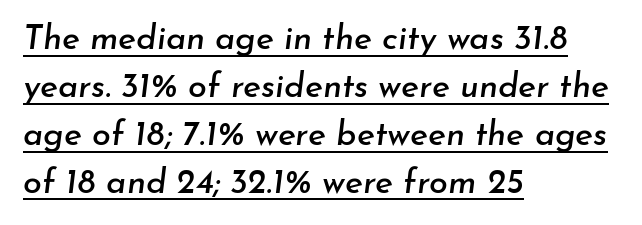
The typesetter has applied underlining to the passage shown. Compared with typical body copy, the letter spacing here is the same. Compared with typical paragraphs, the rows here are spaced about the same. The rendering applies a slant to the glyphs. A typesetter would call this proportional, since set widths differ per character.
